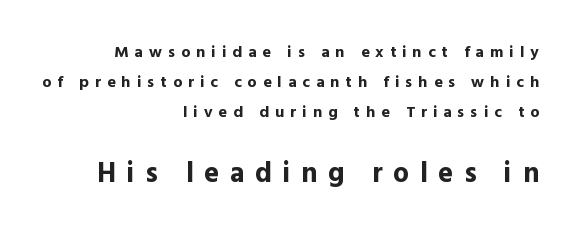
Which margin do the lines hug? The right one — the left edge is uneven. Descender tails drop into unmarked territory. Strokes here are thick enough to call this a true bold. The letters in the lower block stand taller than those in the block above. Words appear elongated and porous because spacing is wide.
